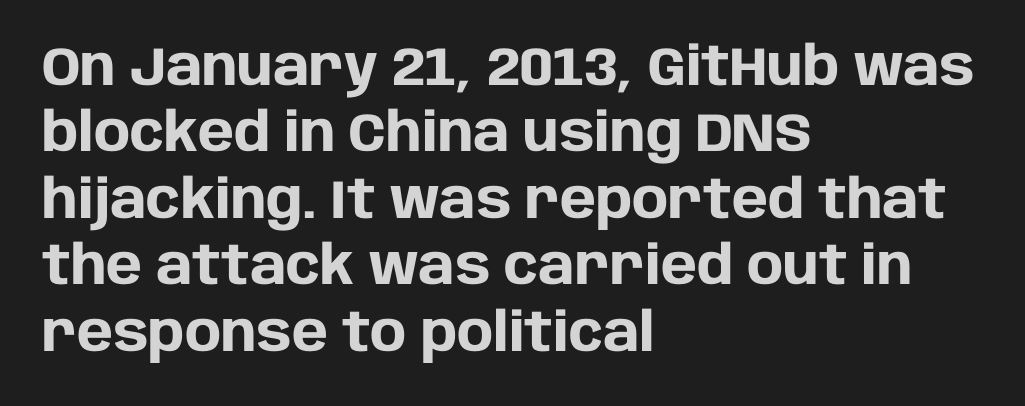
A student would call this left alignment; a typographer would say flush left, rag right. No extra tracking has been applied to these lines. Quick note: not italic, upright. Type without underlining. Note the varied advance widths — an 'i' is clearly narrower than an 'm'.
